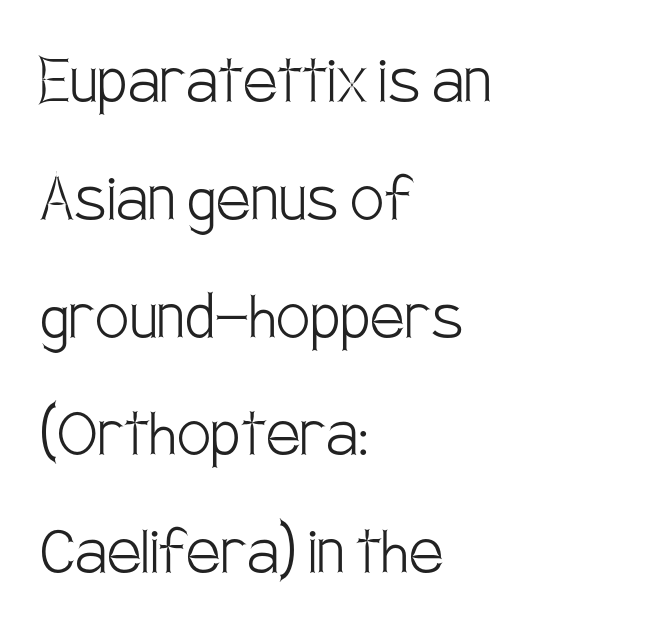
{"serif": "no", "italic": "no", "bold": "no", "weight": "light", "width": "condensed", "stroke_contrast": "low", "x_height": "large", "monospaced": "no", "underline": "no", "align": "left", "line_spacing": "normal", "line_spacing_ratio": 1.55, "letter_spacing": "normal", "letter_spacing_em": 0.0, "glyph_px": 76}
